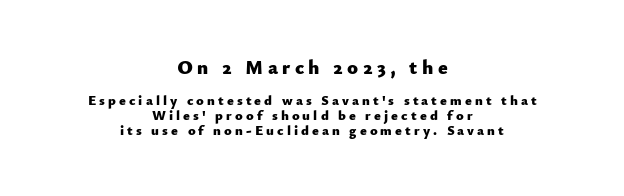
The image shows 20 px bold type, upright; set centered, tight line spacing (1.07x), unusually wide letter spacing (+0.22 em), not underlined; the first (top) block is 1.43x larger.
